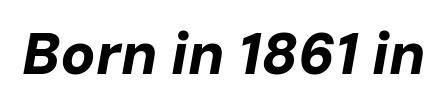
Default kerning and tracking; the words read as compact shapes. Compared with ordinary roman type, these characters are visibly tilted. Each letter keeps its own natural width here, so spacing adapts to shape. The gap between lines stays unmarked. Typesetter's note: full bold, strokes at maximum text heaviness.
